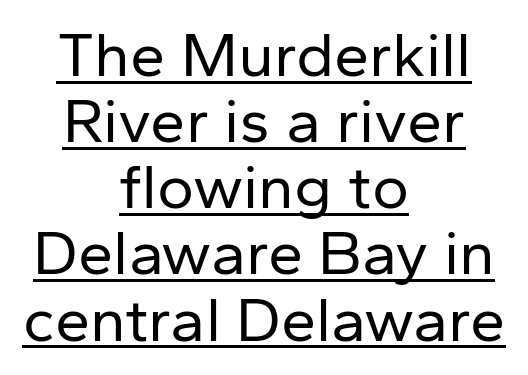
The image shows 63 px regular-weight sans-serif type, upright; set centered, tight line spacing (1.05x), normal letter spacing, underlined; low stroke contrast and a medium x-height.
